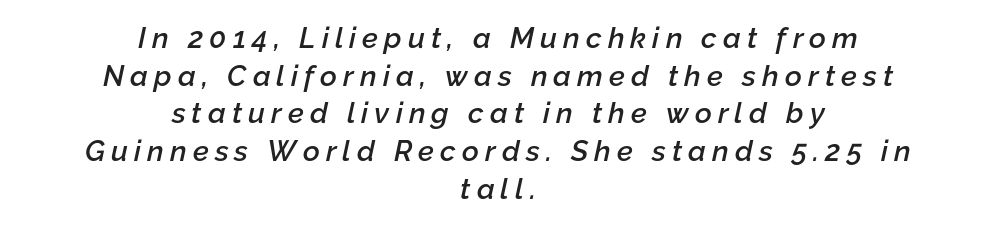
The image shows 29 px semibold type, italic (leaning right); set centered, normal line spacing (1.3x), unusually wide letter spacing (+0.21 em), not underlined; low stroke contrast and a medium x-height.
